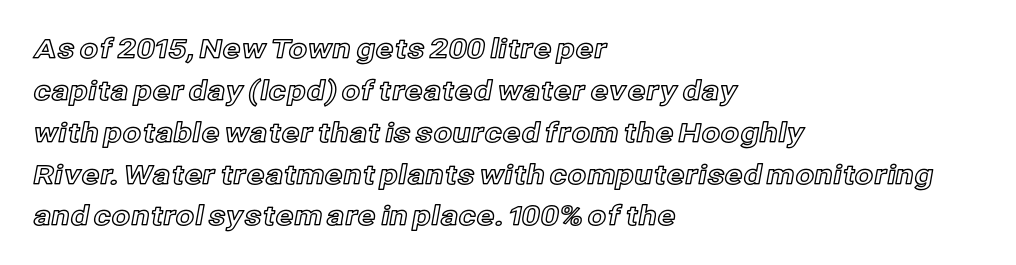
Decoration check: the copy has no underline. Is the letter spacing exaggerated? No — it looks like the ordinary default. A classic flush-left, rag-right setting is used for this passage. Baseline-to-baseline distance is the conventional proportion of letter height.
